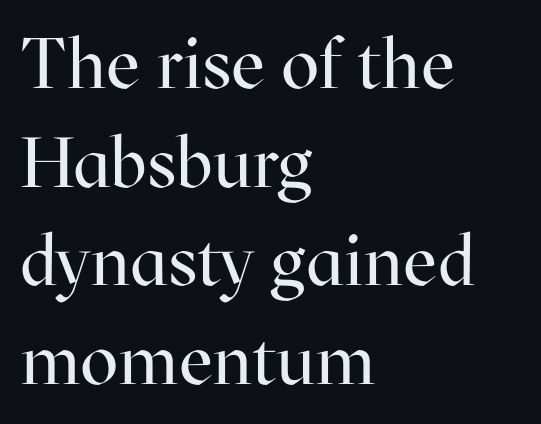
Old-style or modern, the face here clearly has serifs. When letters stand straight like this, we call the style roman or upright. A normal amount of white space separates one row of letters from the next. A classic flush-left, rag-right setting is used for this passage. Ink coverage per letter is moderate at most. The space directly below the letters is spotless.
